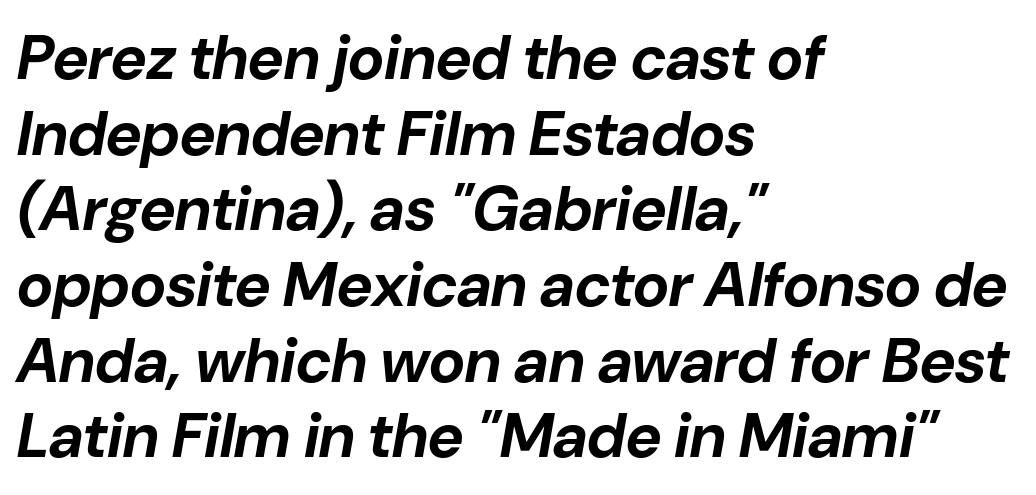
Q: Is the text bold? A: Yes.
Q: Is the text italic (slanted)? A: Yes, it leans right by about 10 degrees.
Q: Is the text underlined? A: No.
Q: How is the paragraph aligned? A: Left-aligned.
Q: Is the spacing between letters normal or unusually wide? A: Normal.
Q: Width (condensed, normal, or wide)? A: Normal.
Q: Stroke contrast? A: Low.
Q: x-height? A: Medium.
Q: Monospaced? A: No.
